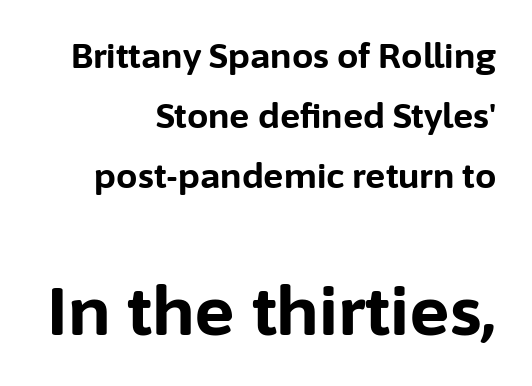
Just letters on the line, the space beneath them empty. Unlike italic type, these characters show no tilt at all. Observe the ordinary spacing: letters are neighbours, not strangers. The rag falls on the left side of this text block. The face used here is a sans, in the tradition of grotesques and geometrics. Two sizes are in play, and the larger belongs to the second block.
